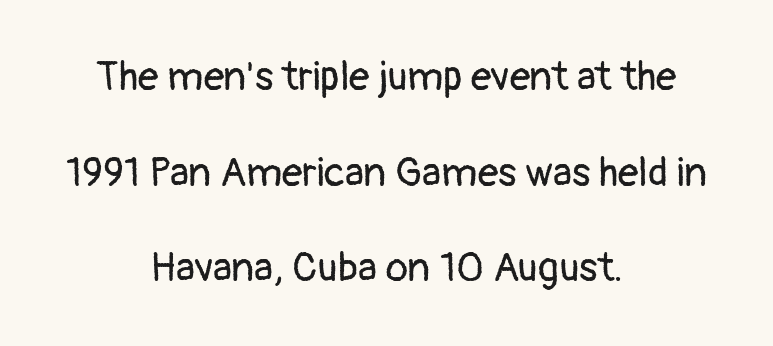
{"serif": "no", "italic": "no", "bold": "no", "weight": "regular", "width": "normal", "stroke_contrast": "low", "x_height": "medium", "monospaced": "no", "underline": "no", "align": "center", "line_spacing": "loose", "line_spacing_ratio": 2.33, "letter_spacing": "normal", "letter_spacing_em": 0.0, "glyph_px": 41}
